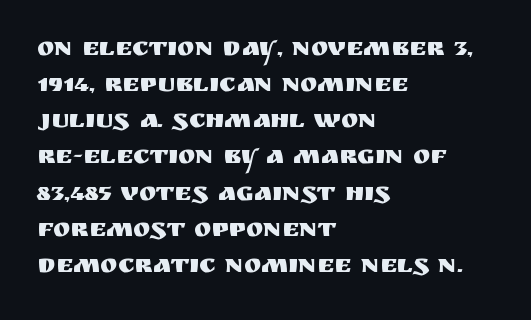
{"italic": "no", "underline": "no", "align": "left", "line_spacing": "normal", "line_spacing_ratio": 1.39, "letter_spacing": "normal", "letter_spacing_em": 0.0, "glyph_px": 26}
